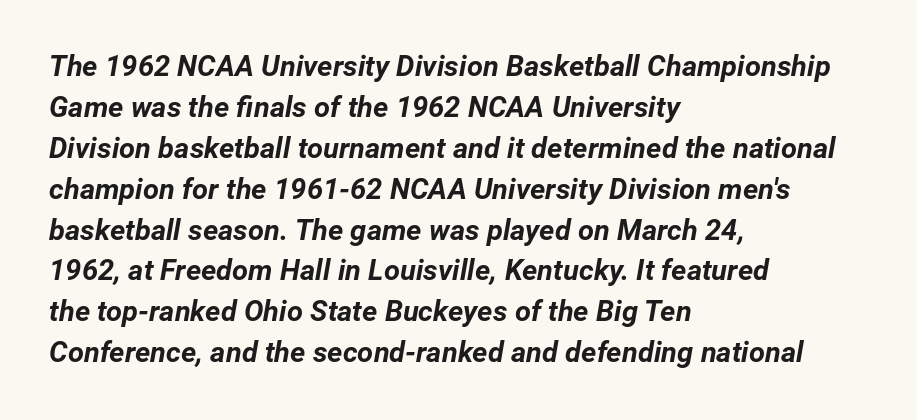
{"italic": "yes", "lean": "right", "slant_degrees": 12, "bold": "yes", "weight": "bold", "width": "normal", "stroke_contrast": "low", "x_height": "medium", "monospaced": "no", "underline": "no", "align": "left", "line_spacing": "normal", "line_spacing_ratio": 1.41, "letter_spacing": "normal", "letter_spacing_em": 0.0, "glyph_px": 29}
